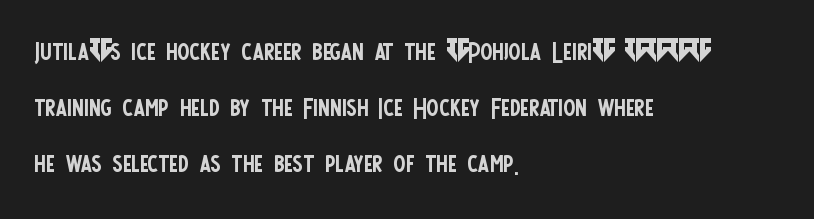
The image shows 36 px regular-weight, condensed sans-serif type, upright; set left-aligned, normal line spacing (1.55x), normal letter spacing, not underlined; low stroke contrast and a large x-height.
